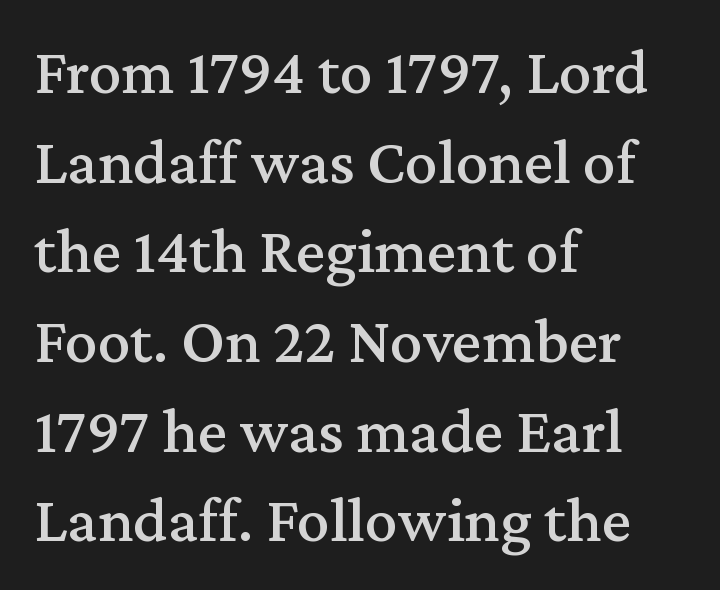
{"serif": "yes", "italic": "no", "width": "normal", "stroke_contrast": "medium", "x_height": "medium", "monospaced": "no", "underline": "no", "align": "left", "line_spacing": "normal", "line_spacing_ratio": 1.38, "letter_spacing": "normal", "letter_spacing_em": 0.0, "glyph_px": 65}
